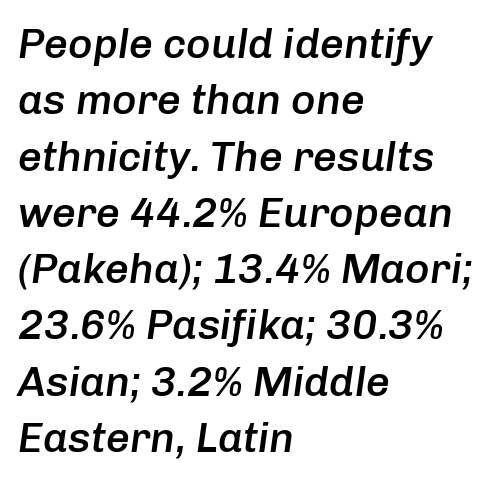
Normally led — the rows are evenly, conventionally spaced. Proportional: the letters do not fall into vertical columns. The face used here is rendered with its standard letterfit. Quick note: underline off.
